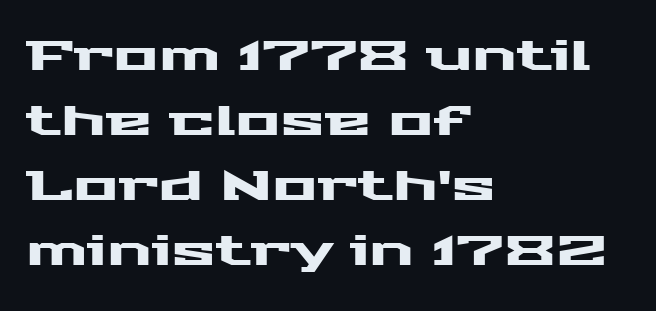
Serif or sans? Sans — the stroke terminals are bare. A typesetter would call this zero additional tracking. This sample has the flowing, uneven cadence of proportional lettering. The string is rendered with underlining switched off.
